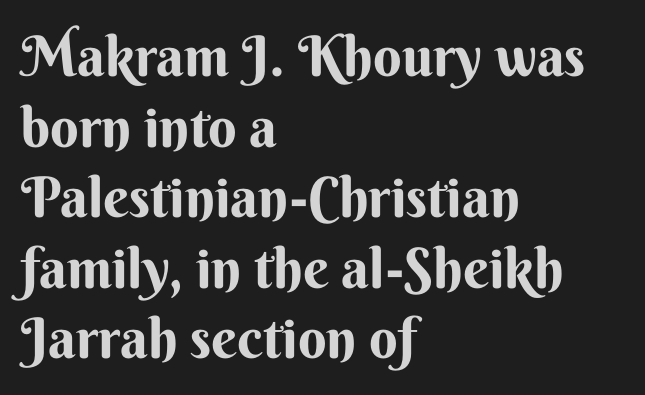
The image shows 56 px bold sans-serif type, upright; set left-aligned, normal line spacing (1.26x), normal letter spacing, not underlined; medium stroke contrast and a small x-height.
